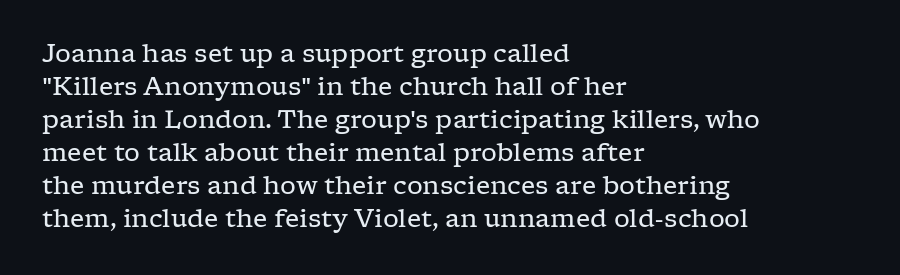
{"italic": "no", "bold": "no", "underline": "no", "align": "left", "line_spacing": "normal", "line_spacing_ratio": 1.32, "letter_spacing": "normal", "letter_spacing_em": 0.0, "glyph_px": 25}
